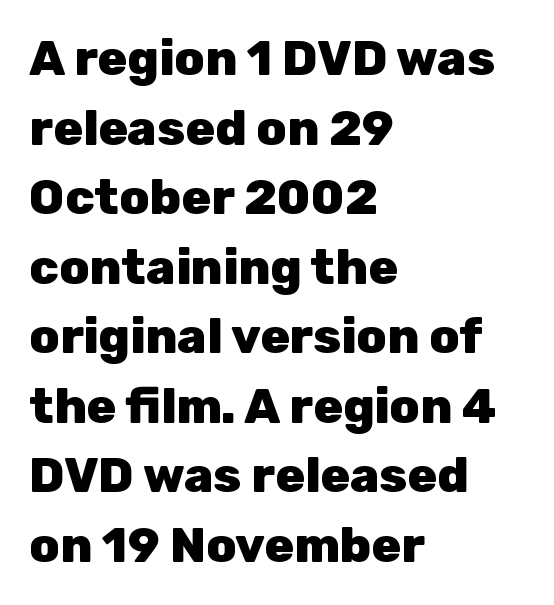
Q: Is the text bold? A: Yes.
Q: Is the text italic (slanted)? A: No, it is upright.
Q: Is the typeface a serif or a sans-serif typeface? A: Sans-serif.
Q: Is the text underlined? A: No.
Q: How is the paragraph aligned? A: Left-aligned.
Q: Is the spacing between letters normal or unusually wide? A: Normal.
Q: Is the spacing between lines tight, normal or loose? A: Normal.
Q: Width (condensed, normal, or wide)? A: Normal.
Q: Stroke contrast? A: Low.
Q: x-height? A: Medium.
Q: Monospaced? A: No.
